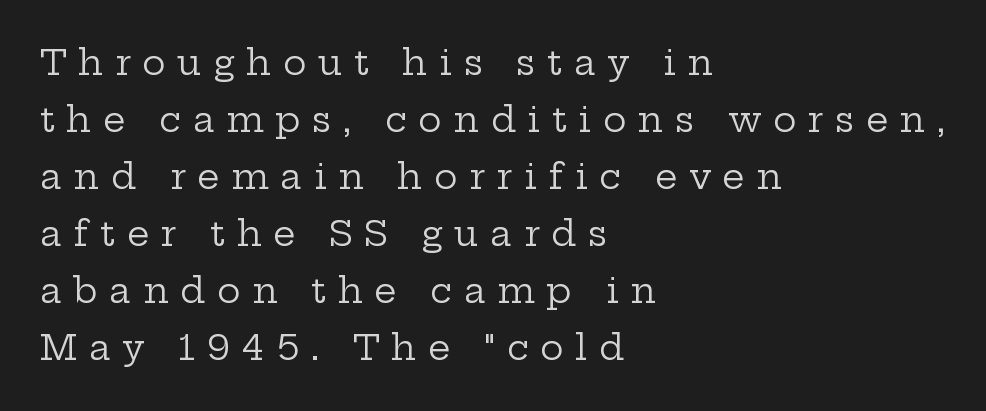
{"serif": "yes", "italic": "no", "bold": "no", "weight": "regular", "width": "wide", "stroke_contrast": "low", "x_height": "medium", "monospaced": "no", "underline": "no", "align": "left", "line_spacing": "normal", "line_spacing_ratio": 1.63, "letter_spacing": "wide", "letter_spacing_em": 0.33, "glyph_px": 35}
